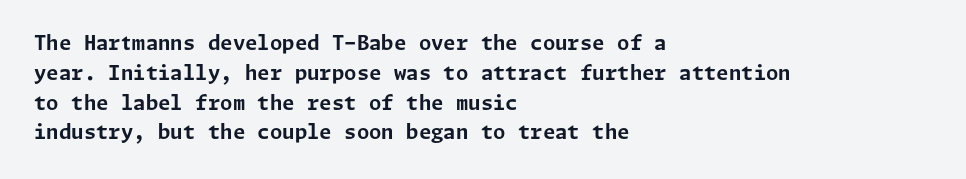
Summary of weight: heavy, a full bold. This sample is left-justified, so line endings fall wherever the words run out. The type sits square on the baseline with zero lean. The lines sit at an ordinary, default distance from one another. A bare baseline throughout the passage. This sample uses plain, unmodified letter spacing.
